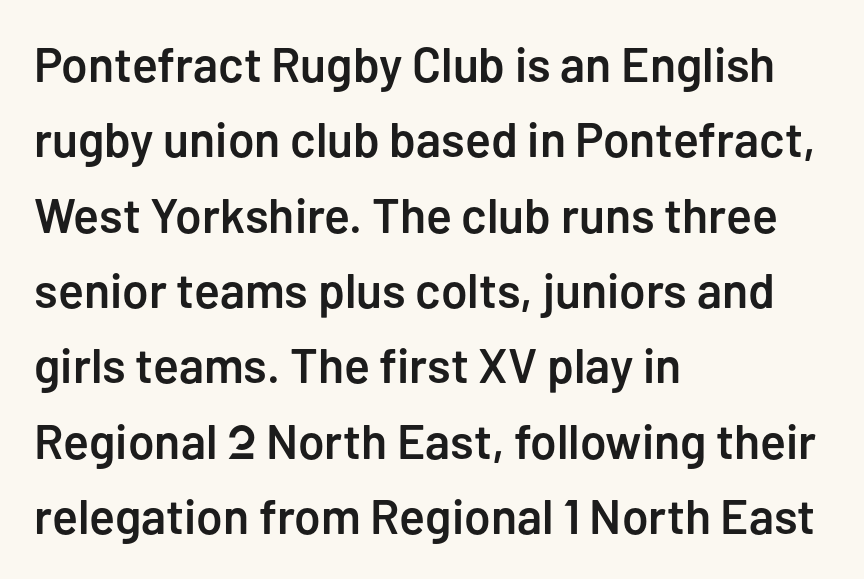
Each letter's strokes conclude bluntly, with no projecting serifs. The letters are semibold — heavier than regular but short of a full bold. The specimen reads as upright at a glance. All the whitespace from short lines collects on the right.
